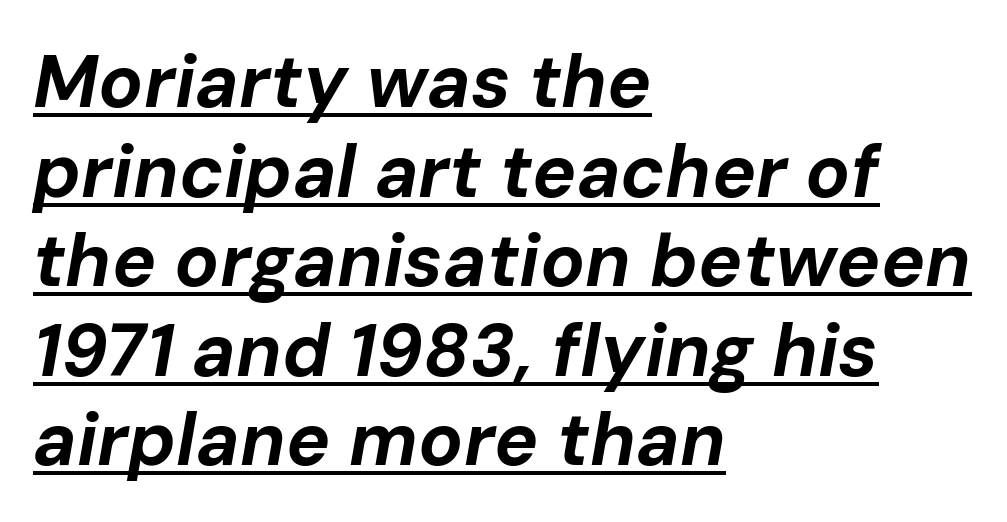
{"italic": "yes", "lean": "right", "slant_degrees": 10, "bold": "yes", "weight": "bold", "width": "normal", "stroke_contrast": "low", "x_height": "medium", "monospaced": "no", "underline": "yes", "align": "left", "line_spacing_ratio": 1.21, "letter_spacing": "normal", "letter_spacing_em": 0.0, "glyph_px": 74}
